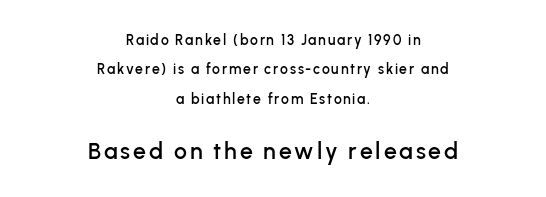
{"italic": "no", "underline": "no", "align": "center", "line_spacing": "loose", "line_spacing_ratio": 2.09, "larger_block": "second", "size_ratio": 1.64, "glyph_px": 23}
